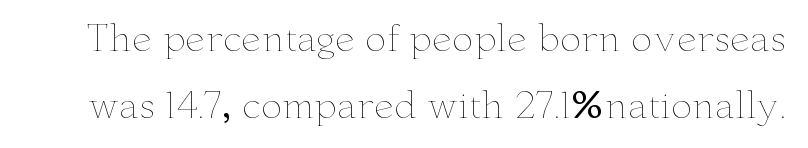
The image shows 36 px thin, wide type, upright; set line spacing 1.86x, normal letter spacing, not underlined; low stroke contrast and a small x-height.
